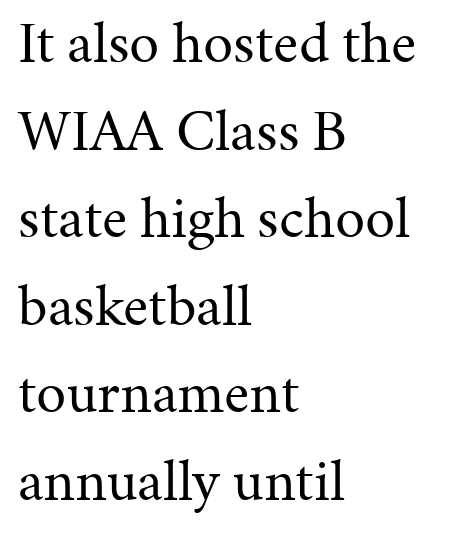
{"serif": "yes", "italic": "no", "bold": "no", "weight": "regular", "width": "normal", "stroke_contrast": "medium", "x_height": "medium", "monospaced": "no", "underline": "no", "align": "left", "line_spacing": "normal", "line_spacing_ratio": 1.46, "letter_spacing": "normal", "letter_spacing_em": 0.0, "glyph_px": 60}
